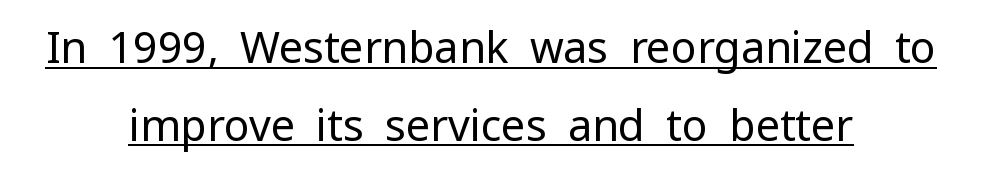
The image shows 43 px regular-weight sans-serif type, upright; set centered, line spacing 1.81x, normal letter spacing, underlined; low stroke contrast and a medium x-height.
